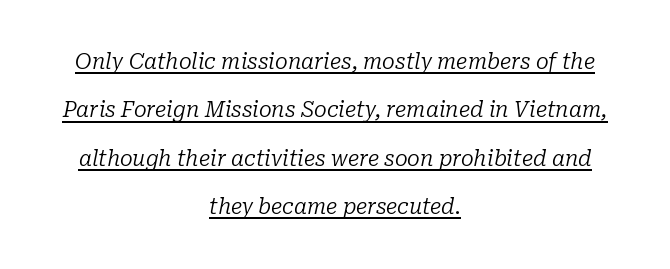
{"italic": "yes", "lean": "right", "slant_degrees": 10, "bold": "no", "underline": "yes", "align": "center", "line_spacing": "loose", "line_spacing_ratio": 2.3, "letter_spacing": "normal", "letter_spacing_em": 0.0, "glyph_px": 21}
